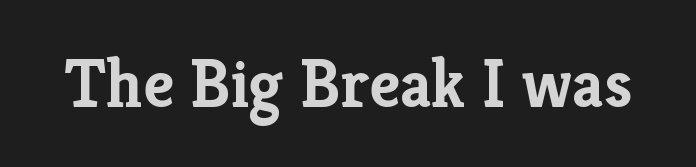
The type sits square on the baseline with zero lean. The face used here is rendered with its standard letterfit. Clear beneath every line of the passage. Each letter keeps its own natural width here, so spacing adapts to shape.
